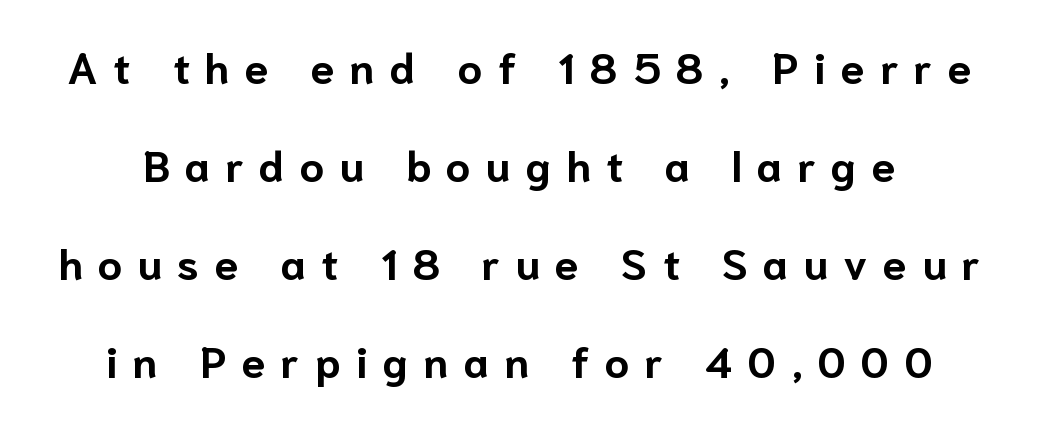
The image shows 43 px bold sans-serif type, upright; set loose line spacing (2.28x), unusually wide letter spacing (+0.36 em), not underlined; low stroke contrast and a medium x-height.
